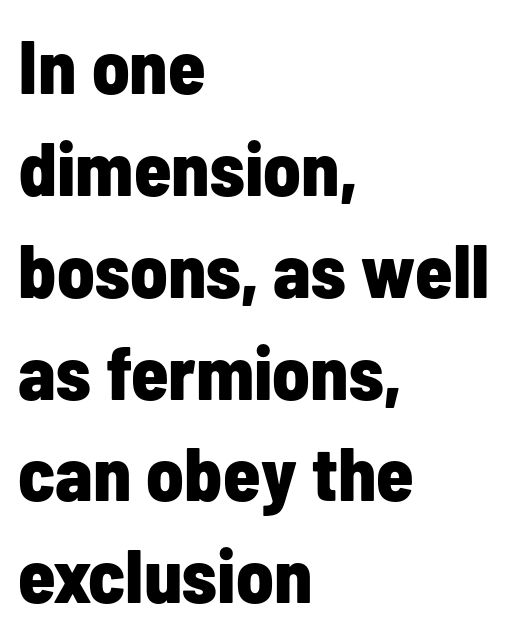
Normally led — the rows are evenly, conventionally spaced. Check under the words: just untouched page. As a designer I'd log this as weight 700, bold. The gaps between neighbouring characters are ordinary and unremarkable. Casual observation: everything's shoved over to the left.
